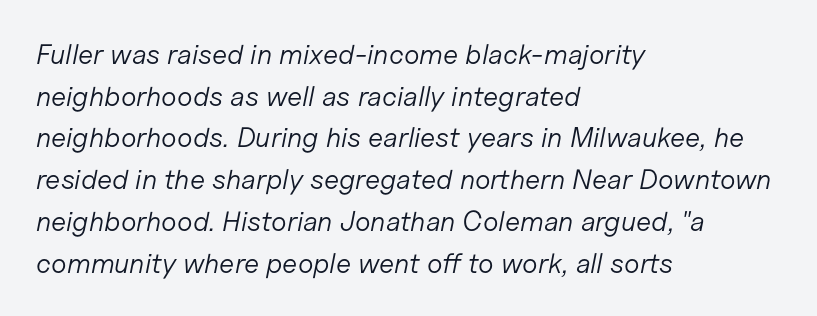
{"italic": "yes", "lean": "right", "slant_degrees": 11, "bold": "no", "weight": "light", "width": "normal", "stroke_contrast": "low", "x_height": "medium", "monospaced": "no", "underline": "no", "align": "left", "line_spacing": "normal", "line_spacing_ratio": 1.49, "letter_spacing": "normal", "letter_spacing_em": 0.0, "glyph_px": 28}
